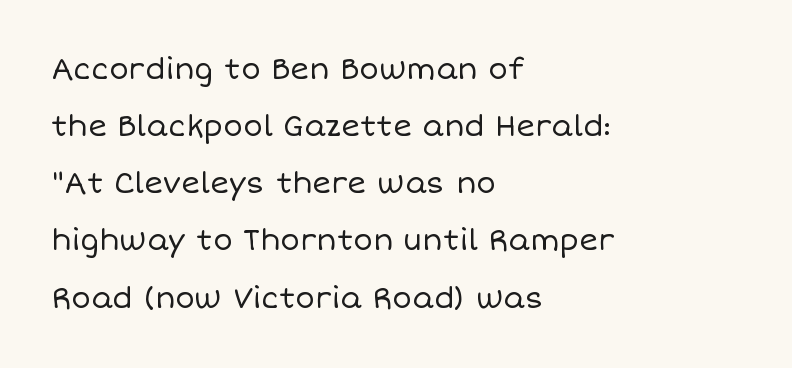
The image shows 29 px regular-weight type, upright; set left-aligned, loose line spacing (1.97x), normal letter spacing, not underlined; low stroke contrast and a large x-height.
